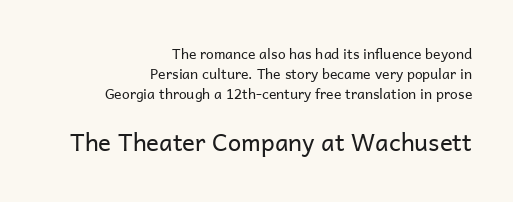
{"italic": "no", "bold": "no", "underline": "no", "align": "right", "line_spacing": "normal", "line_spacing_ratio": 1.44, "letter_spacing": "normal", "letter_spacing_em": 0.0, "larger_block": "second", "size_ratio": 1.71, "glyph_px": 24}
